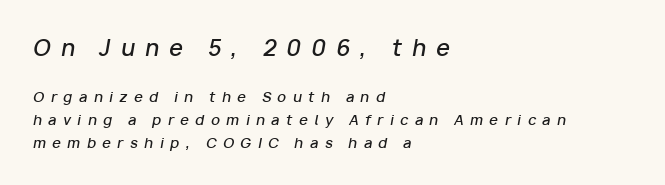
Q: Is the text bold? A: Semi-bold.
Q: Is the text italic (slanted)? A: Yes, it leans right by about 10 degrees.
Q: Is the text underlined? A: No.
Q: How is the paragraph aligned? A: Left-aligned.
Q: Is the spacing between letters normal or unusually wide? A: Unusually wide.
Q: Is the spacing between lines tight, normal or loose? A: Normal.
Q: Which block of text is set in a larger size, the first (top) or the second (bottom)? A: The first (top) one.
